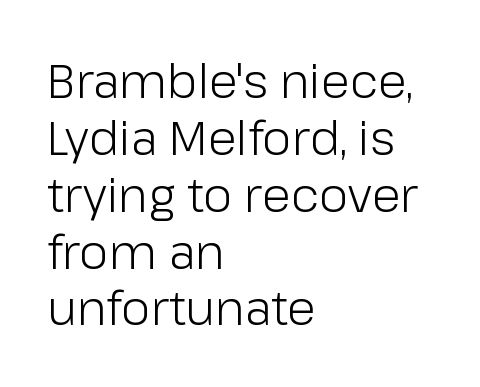
The rendering shows plain stroke endings on the letterforms — a sans-serif design. Tracking here is standard; glyphs follow each other at the usual distance. Think of a printed novel: that variable character pitch is what you see here. Each stroke keeps to a modest, everyday thickness or less.
